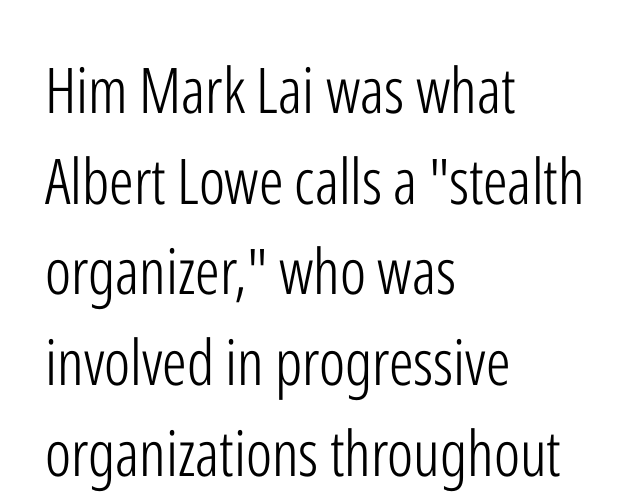
The image shows 63 px light, condensed sans-serif type, upright; set left-aligned, normal line spacing (1.44x), normal letter spacing, not underlined; low stroke contrast and a medium x-height.
